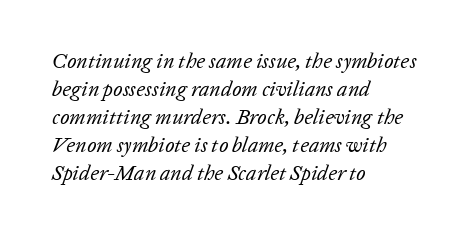
{"italic": "yes", "lean": "right", "slant_degrees": 20, "bold": "no", "underline": "no", "align": "left", "line_spacing": "normal", "line_spacing_ratio": 1.33, "letter_spacing": "normal", "letter_spacing_em": 0.0, "glyph_px": 21}
